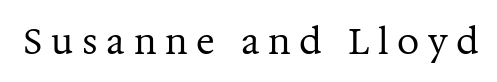
The image shows 35 px regular-weight serif type, upright; set unusually wide letter spacing (+0.25 em), not underlined; medium stroke contrast and a medium x-height.
